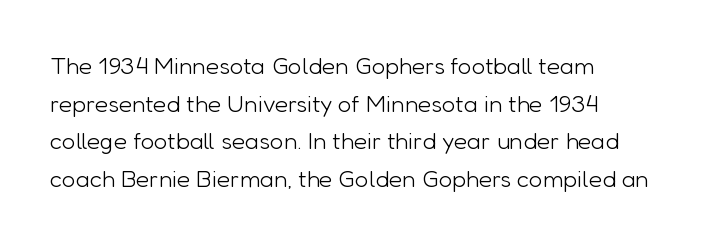
Q: Is the text bold? A: No.
Q: Is the text italic (slanted)? A: No, it is upright.
Q: Is the text underlined? A: No.
Q: How is the paragraph aligned? A: Left-aligned.
Q: Is the spacing between letters normal or unusually wide? A: Normal.
Q: Is the spacing between lines tight, normal or loose? A: Normal.
